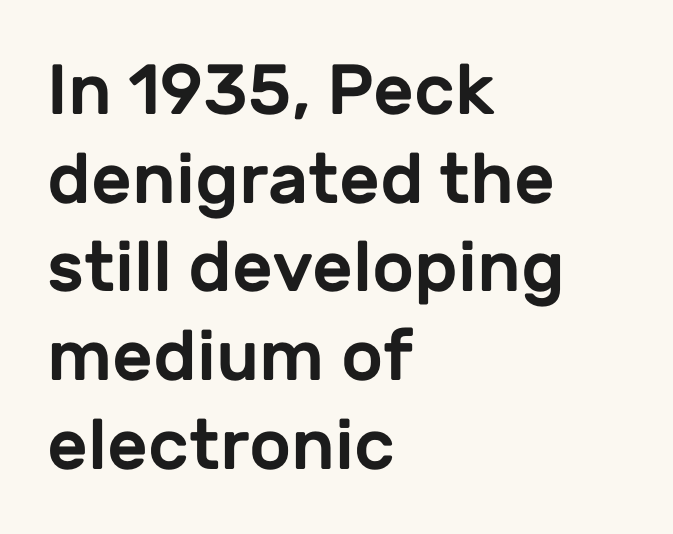
The image shows 71 px sans-serif type, upright; set left-aligned, normal line spacing (1.25x), normal letter spacing, not underlined; low stroke contrast and a medium x-height.
